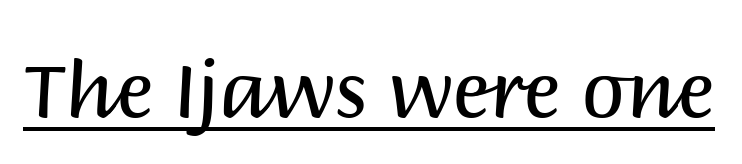
{"serif": "no", "bold": "no", "weight": "regular", "width": "normal", "stroke_contrast": "medium", "x_height": "large", "monospaced": "no", "underline": "yes", "letter_spacing": "normal", "letter_spacing_em": 0.0, "glyph_px": 78}
